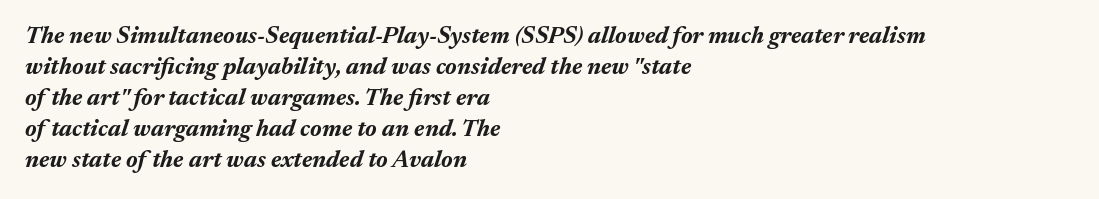
The glyphs have the mass of a bold cut. The passage is arranged the way most books set body copy — flush left. Regular leading. Here the glyphs are tracked normally, forming tight word shapes. Observe the lean: these are italic letterforms. The words here are not underlined.
